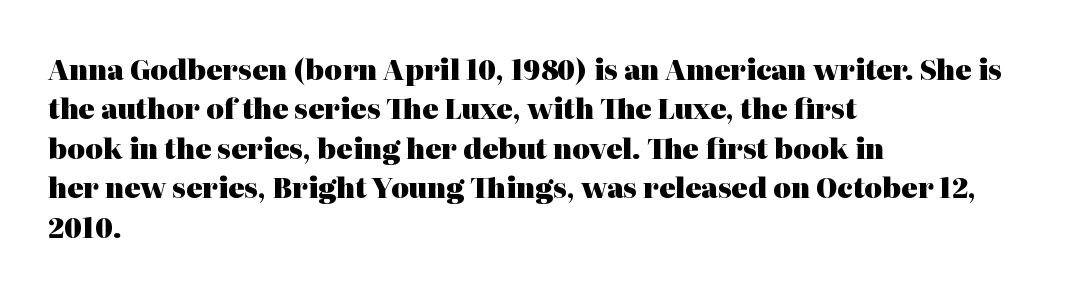
The line texture is even and compact thanks to regular tracking. Notice how the passage keeps a crisp vertical edge on the left only. Rendered with straight, roman letterforms. A bare baseline throughout the passage. One glance says typical: line gaps are just what's usual.
